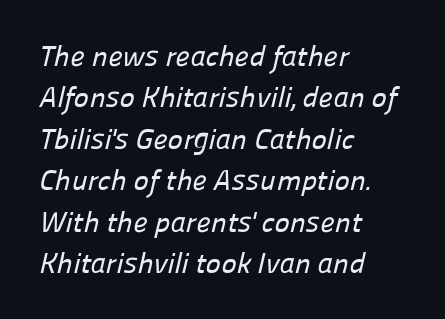
{"serif": "no", "width": "normal", "stroke_contrast": "low", "x_height": "medium", "monospaced": "no", "underline": "no", "align": "left", "line_spacing": "normal", "line_spacing_ratio": 1.43, "letter_spacing": "normal", "letter_spacing_em": 0.0, "glyph_px": 29}
